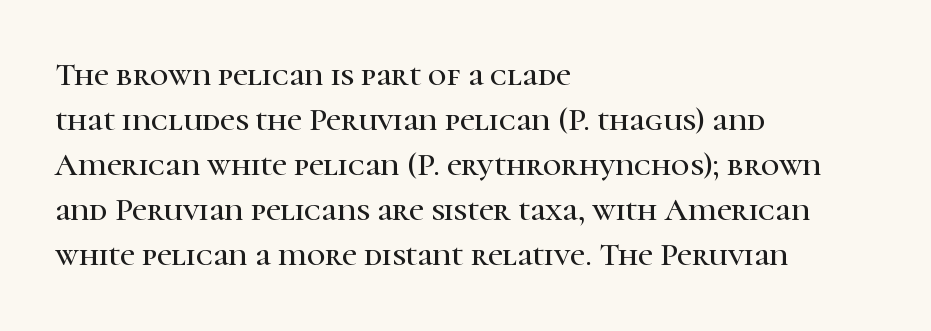
The image shows 32 px serif type, upright; set left-aligned, normal line spacing (1.41x), normal letter spacing, not underlined; high stroke contrast and a medium x-height.
